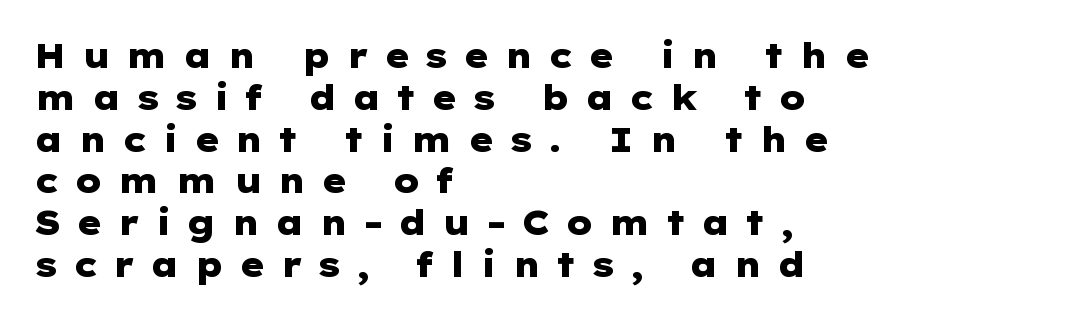
Q: Is the text bold? A: Yes.
Q: Is the text italic (slanted)? A: No, it is upright.
Q: Is the typeface a serif or a sans-serif typeface? A: Sans-serif.
Q: Is the text underlined? A: No.
Q: How is the paragraph aligned? A: Left-aligned.
Q: Is the spacing between letters normal or unusually wide? A: Unusually wide.
Q: Width (condensed, normal, or wide)? A: Wide.
Q: Stroke contrast? A: Low.
Q: x-height? A: Medium.
